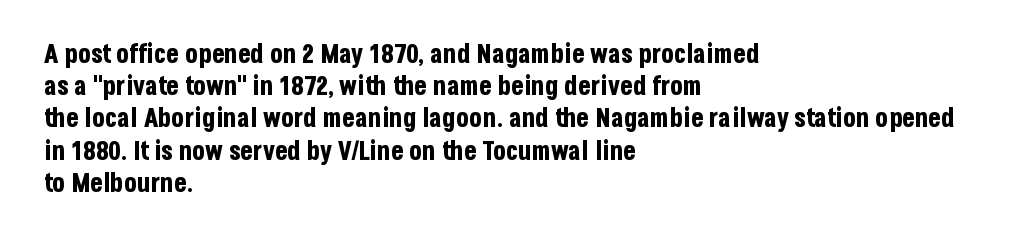
Q: Is the text bold? A: Yes.
Q: Is the text italic (slanted)? A: No, it is upright.
Q: Is the text underlined? A: No.
Q: How is the paragraph aligned? A: Left-aligned.
Q: Is the spacing between letters normal or unusually wide? A: Normal.
